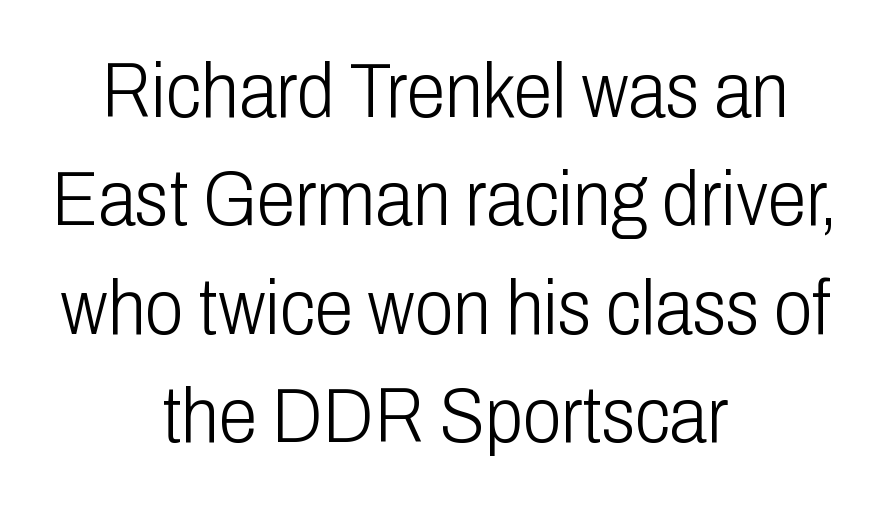
Italic? Not at all — the glyphs are vertical. Character widths vary here, with narrow letters taking less room than wide ones. Grotesque or geometric, the face here clearly has no serifs. This sample is center-justified, so both line endings float freely. Unmarked baselines from the first word to the last.
